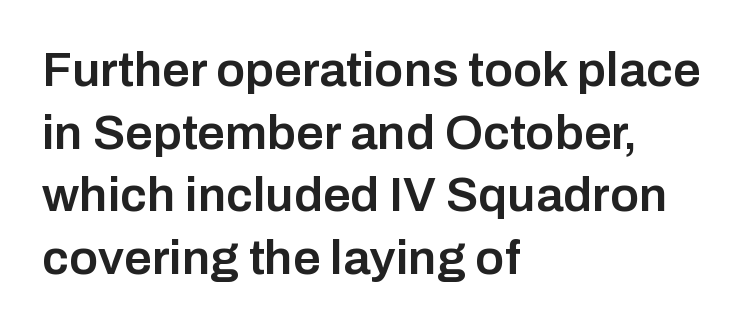
Font category for this specimen: sans-serif. Posture: straight, roman, zero tilt. Each glyph is drawn with semibold strokes, heavier than normal yet not fully bold. Each letter keeps its own natural width here, so spacing adapts to shape.
